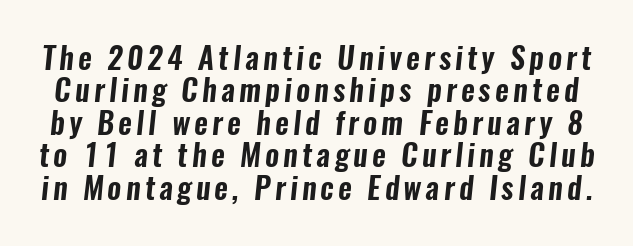
{"serif": "no", "width": "condensed", "stroke_contrast": "low", "x_height": "medium", "monospaced": "no", "underline": "no", "line_spacing": "tight", "line_spacing_ratio": 1.08, "glyph_px": 30}
